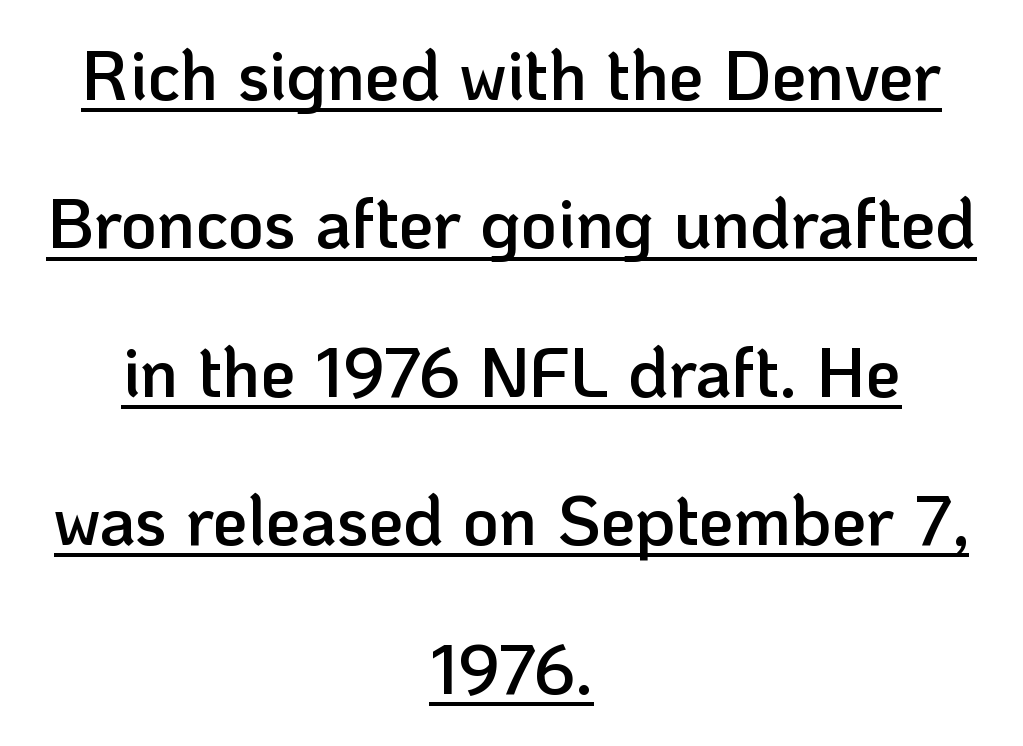
Q: Is the text bold? A: Semi-bold.
Q: Is the text italic (slanted)? A: No, it is upright.
Q: Is the typeface a serif or a sans-serif typeface? A: Sans-serif.
Q: Is the text underlined? A: Yes.
Q: How is the paragraph aligned? A: Centered.
Q: Is the spacing between letters normal or unusually wide? A: Normal.
Q: Is the spacing between lines tight, normal or loose? A: Loose.
Q: Width (condensed, normal, or wide)? A: Normal.
Q: Stroke contrast? A: Low.
Q: x-height? A: Medium.
Q: Monospaced? A: No.
